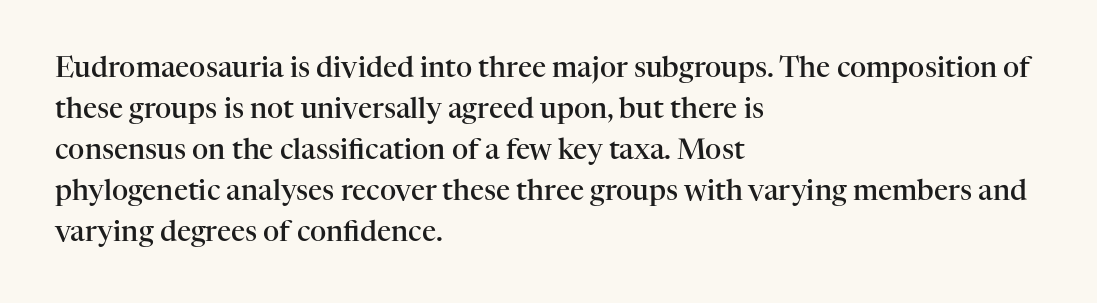
The image shows 28 px semibold serif type, upright; set left-aligned, normal line spacing (1.46x), normal letter spacing, not underlined; high stroke contrast and a medium x-height.
